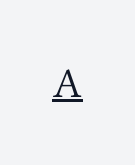
Old-style or modern, the face here clearly has serifs. The specimen reads as upright at a glance. A typesetter would call this proportional, since set widths differ per character. Letter spacing: default.
